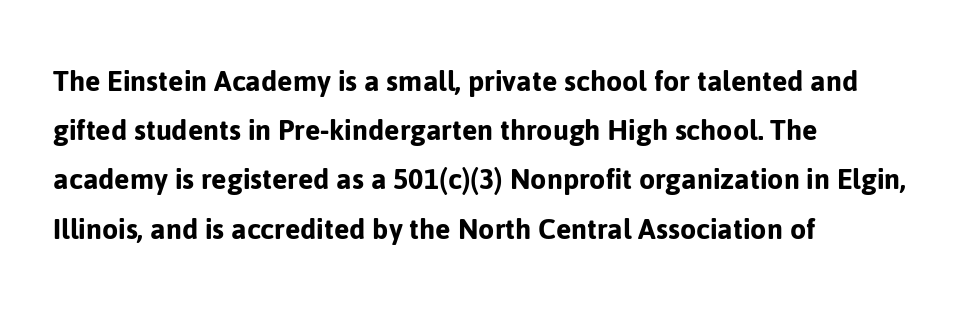
The passage shown has conventional tracking throughout. Varying glyph widths throughout — classic text-font behaviour. Posture: vertical. Vertical spacing — default. Nothing sits at the stroke ends, so this counts as sans-serif. This rendering features lettering with no underline.
